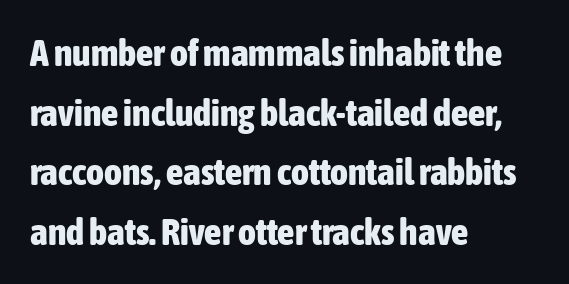
The image shows 38 px bold, condensed sans-serif type, upright; set left-aligned, normal line spacing (1.57x), normal letter spacing, not underlined; low stroke contrast and a medium x-height.
